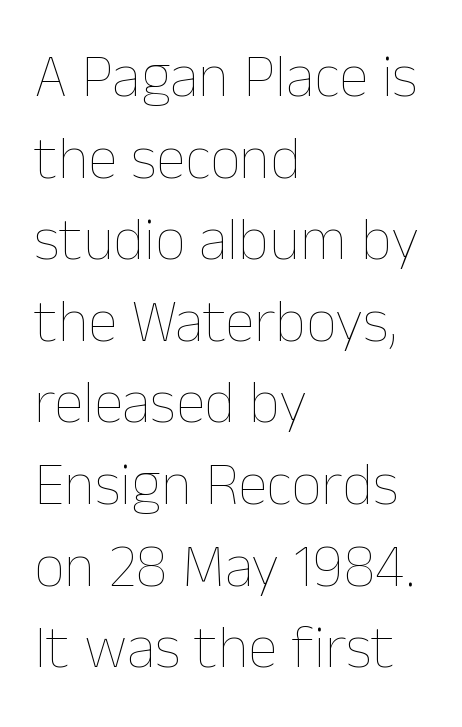
The image shows 60 px thin type, upright; set left-aligned, normal line spacing (1.36x), normal letter spacing, not underlined; low stroke contrast and a medium x-height.
